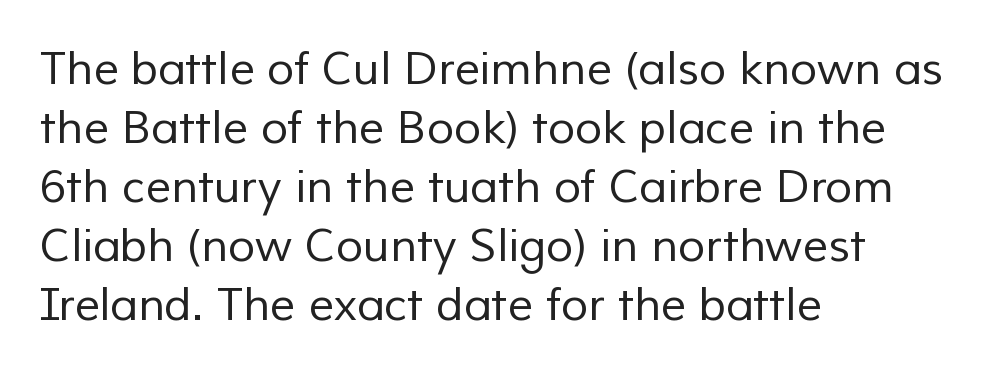
Q: Is the text bold? A: No.
Q: Is the typeface a serif or a sans-serif typeface? A: Sans-serif.
Q: Is the text underlined? A: No.
Q: How is the paragraph aligned? A: Left-aligned.
Q: Is the spacing between letters normal or unusually wide? A: Normal.
Q: Is the spacing between lines tight, normal or loose? A: Normal.
Q: Width (condensed, normal, or wide)? A: Normal.
Q: Stroke contrast? A: Low.
Q: x-height? A: Medium.
Q: Monospaced? A: No.
